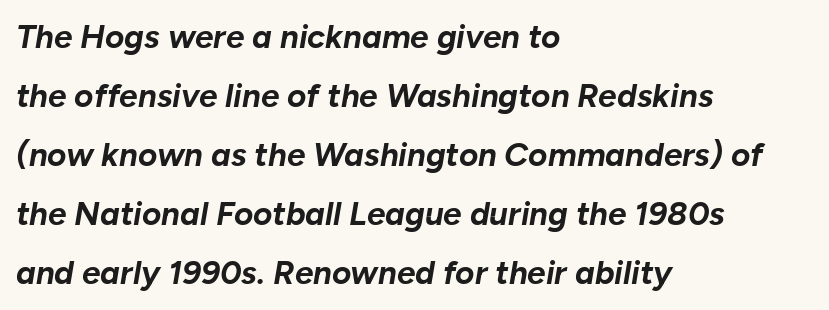
Q: Is the text bold? A: Yes.
Q: Is the text italic (slanted)? A: Yes, it leans right by about 10 degrees.
Q: Is the text underlined? A: No.
Q: How is the paragraph aligned? A: Left-aligned.
Q: Is the spacing between letters normal or unusually wide? A: Normal.
Q: Width (condensed, normal, or wide)? A: Normal.
Q: Stroke contrast? A: Low.
Q: x-height? A: Medium.
Q: Monospaced? A: No.
